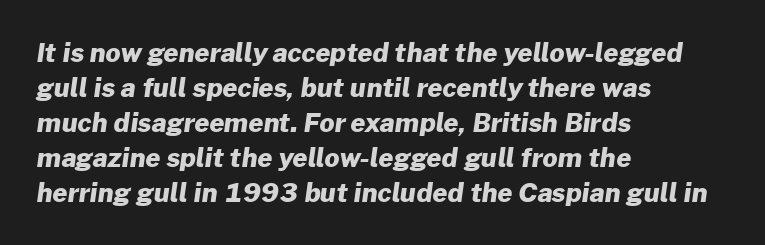
Q: Is the text bold? A: Yes.
Q: Is the text underlined? A: No.
Q: How is the paragraph aligned? A: Left-aligned.
Q: Is the spacing between letters normal or unusually wide? A: Normal.
Q: Is the spacing between lines tight, normal or loose? A: Normal.
